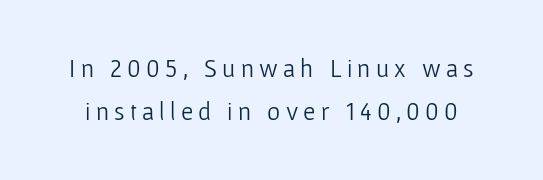
{"italic": "no", "bold": "no", "underline": "no", "line_spacing_ratio": 1.74, "letter_spacing": "wide", "letter_spacing_em": 0.21, "glyph_px": 25}
